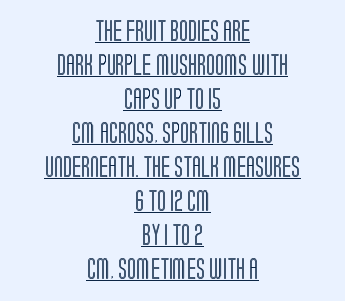
{"italic": "no", "underline": "yes", "align": "center", "line_spacing": "normal", "line_spacing_ratio": 1.62, "letter_spacing": "normal", "letter_spacing_em": 0.0, "glyph_px": 21}
